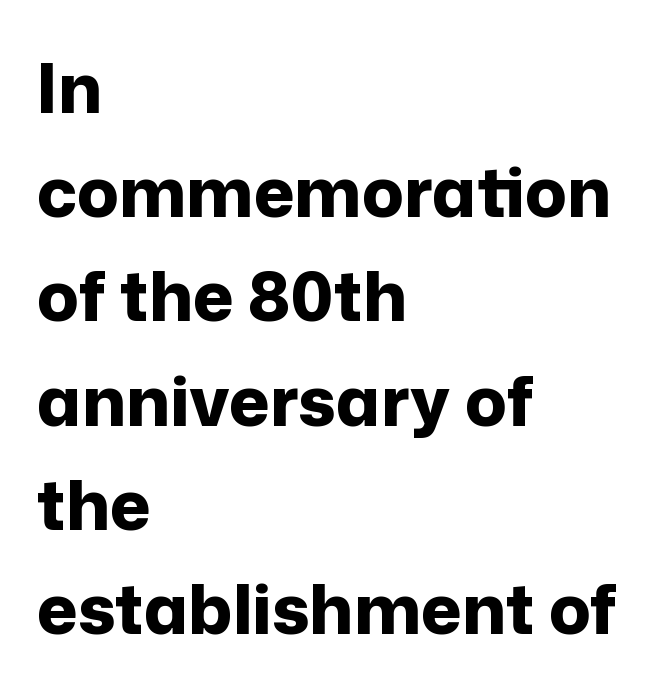
Are there feet on the stems? There aren't — it's a sans. No extra tracking has been applied to these lines. Do the characters align in a grid? No, the font is proportional. The paragraph has a hard left edge and a soft right edge. Beneath every word, the page is bare.
